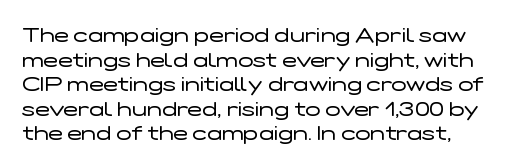
The image shows 20 px text type, upright; set line spacing 1.23x, normal letter spacing, not underlined.
